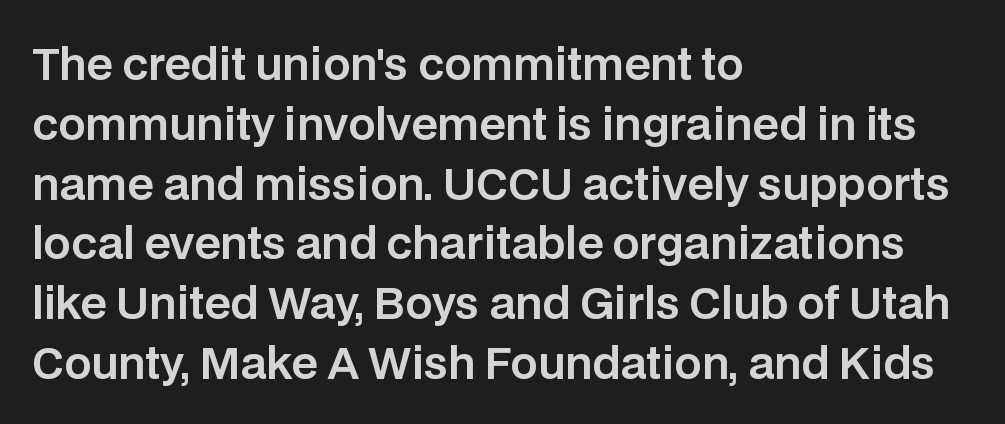
{"serif": "no", "italic": "no", "width": "normal", "stroke_contrast": "low", "x_height": "large", "monospaced": "no", "underline": "no", "align": "left", "line_spacing": "normal", "line_spacing_ratio": 1.39, "letter_spacing": "normal", "letter_spacing_em": 0.0, "glyph_px": 43}
